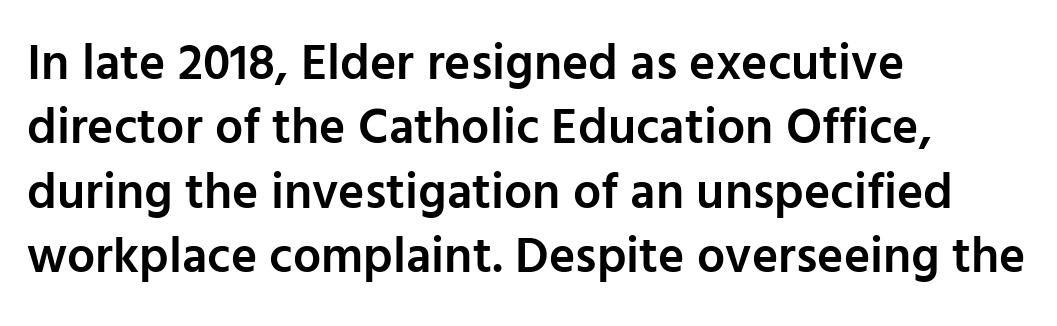
This rendering features lettering with no underline. The passage shown is semibold, sitting just below true bold. Line starts are locked; line ends wander. Varying glyph widths throughout — classic text-font behaviour. How would I describe the line gaps? Plain and ordinary. This is the regular roman posture of the typeface.
